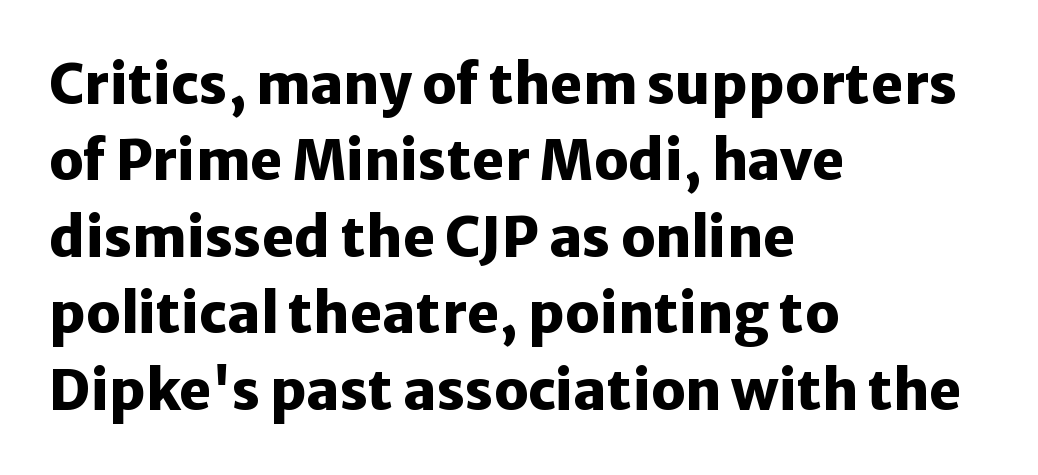
{"serif": "no", "italic": "no", "bold": "yes", "weight": "heavy", "width": "normal", "stroke_contrast": "low", "x_height": "medium", "monospaced": "no", "underline": "no", "align": "left", "line_spacing": "normal", "line_spacing_ratio": 1.39, "letter_spacing": "normal", "letter_spacing_em": 0.0, "glyph_px": 55}
